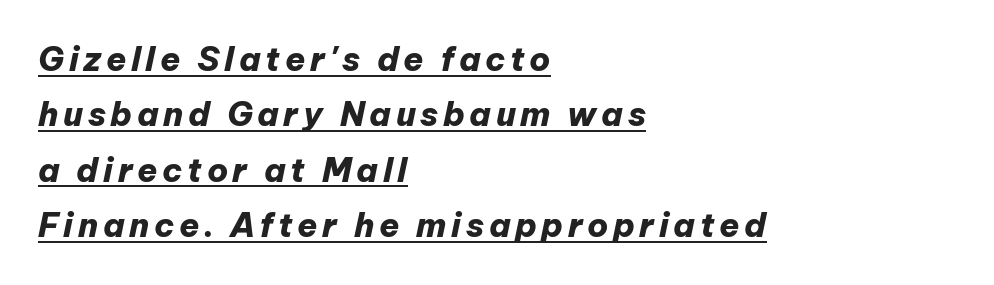
This sample uses an oblique cut, with every glyph tilted off the vertical. Whoever set this chose a conventional vertical rhythm. These lines carry a lot of weight — the face is fully bold. Like a heading marked for emphasis, these lines bear an underscore.
